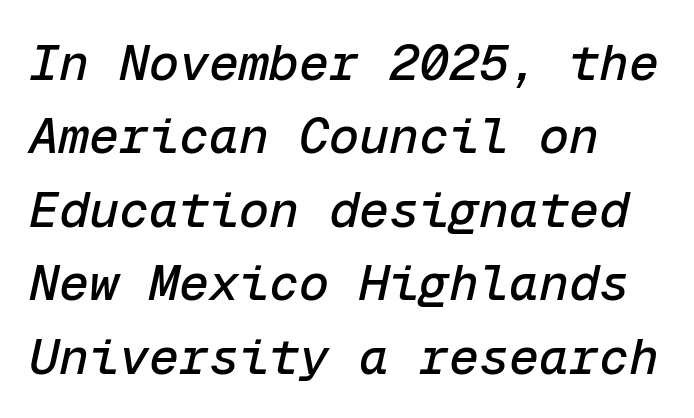
Q: Is the text italic (slanted)? A: Yes, it leans right by about 12 degrees.
Q: Is the text underlined? A: No.
Q: How is the paragraph aligned? A: Left-aligned.
Q: Is the spacing between letters normal or unusually wide? A: Normal.
Q: Is the spacing between lines tight, normal or loose? A: Normal.
Q: Width (condensed, normal, or wide)? A: Normal.
Q: Stroke contrast? A: Low.
Q: x-height? A: Medium.
Q: Monospaced? A: Yes.
